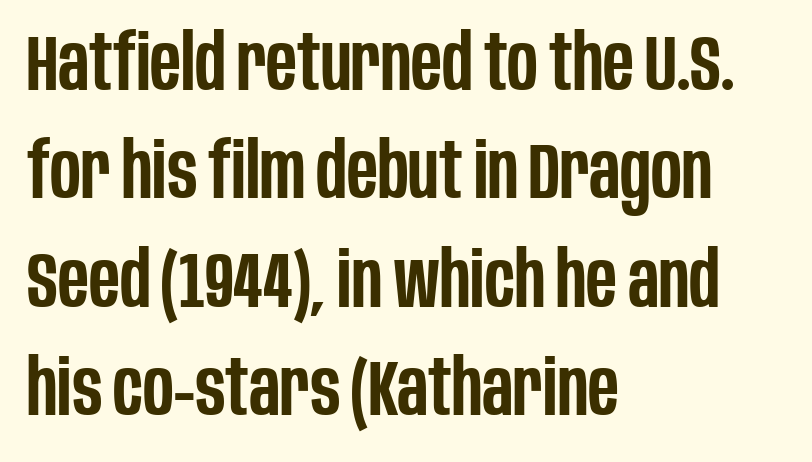
Q: Is the text bold? A: Semi-bold.
Q: Is the text italic (slanted)? A: No, it is upright.
Q: Is the typeface a serif or a sans-serif typeface? A: Sans-serif.
Q: Is the text underlined? A: No.
Q: How is the paragraph aligned? A: Left-aligned.
Q: Is the spacing between letters normal or unusually wide? A: Normal.
Q: Is the spacing between lines tight, normal or loose? A: Normal.
Q: Width (condensed, normal, or wide)? A: Condensed.
Q: Stroke contrast? A: Low.
Q: x-height? A: Large.
Q: Monospaced? A: No.
